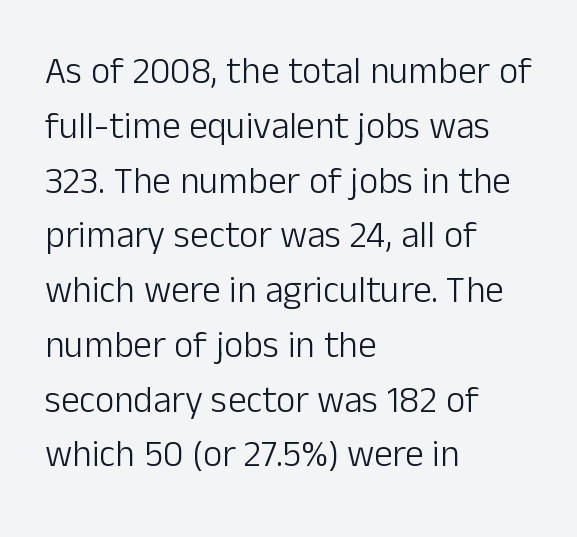
{"serif": "no", "italic": "no", "bold": "no", "weight": "light", "width": "normal", "stroke_contrast": "low", "x_height": "medium", "monospaced": "no", "underline": "no", "align": "left", "line_spacing": "normal", "line_spacing_ratio": 1.48, "letter_spacing": "normal", "letter_spacing_em": 0.0, "glyph_px": 37}
